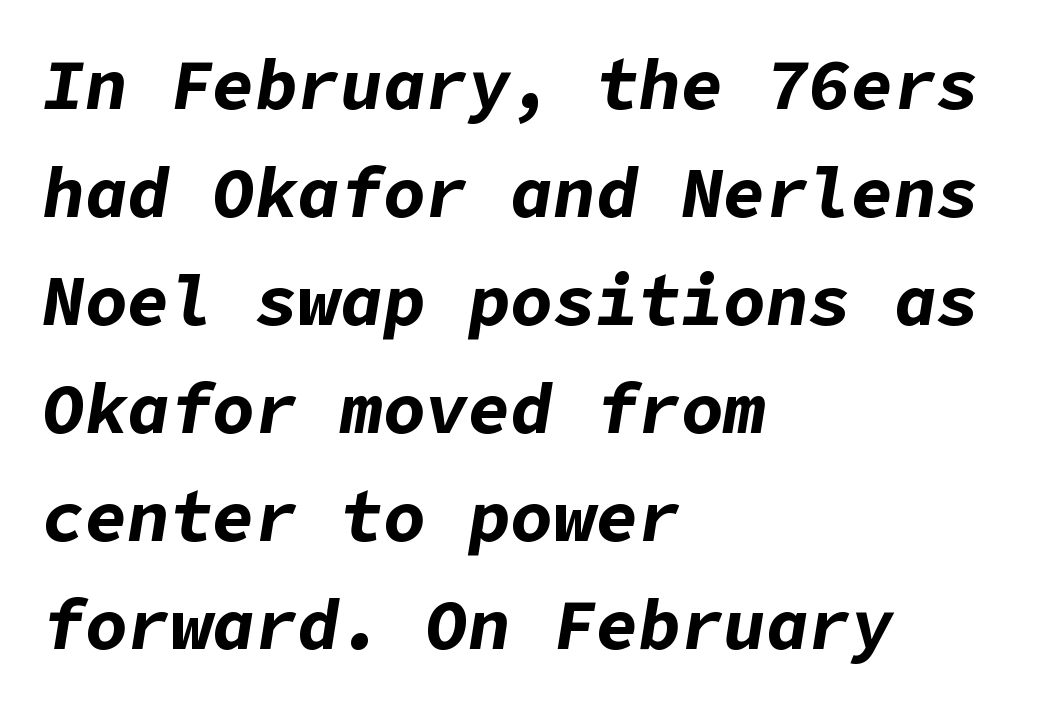
{"italic": "yes", "lean": "right", "slant_degrees": 9, "bold": "yes", "weight": "bold", "width": "normal", "stroke_contrast": "low", "x_height": "medium", "underline": "no", "align": "left", "line_spacing": "normal", "line_spacing_ratio": 1.52, "letter_spacing": "normal", "letter_spacing_em": 0.0, "glyph_px": 71}
